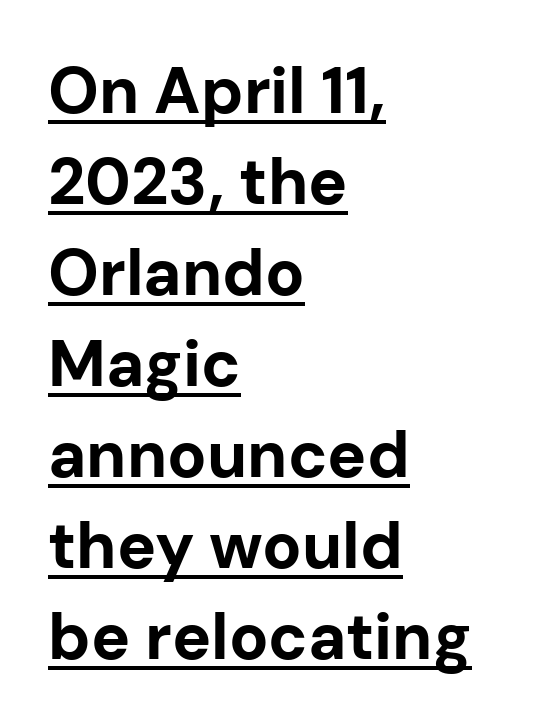
The image shows 65 px bold sans-serif type, upright; set left-aligned, normal line spacing (1.4x), normal letter spacing, underlined; low stroke contrast and a medium x-height.
